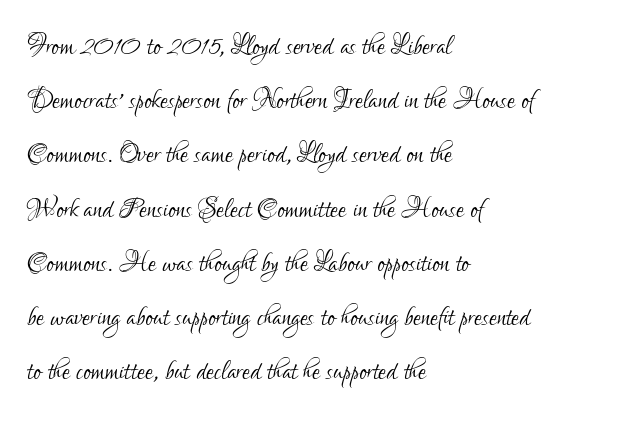
The image shows 35 px light, condensed sans-serif type; set left-aligned, normal line spacing (1.55x), normal letter spacing, not underlined; low stroke contrast and a small x-height.
